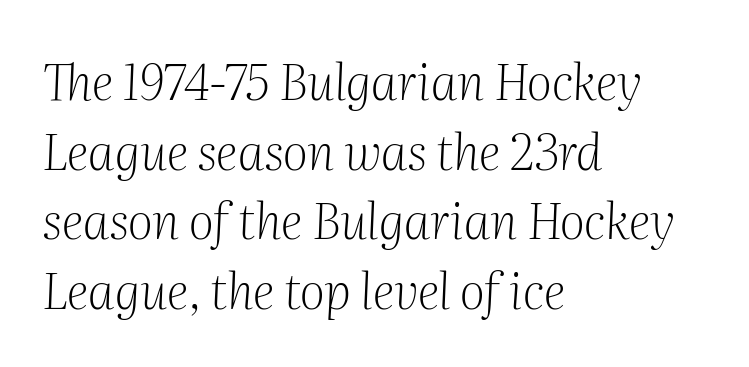
Q: Is the text bold? A: No.
Q: Is the text italic (slanted)? A: Yes, it leans right by about 2 degrees.
Q: Is the typeface a serif or a sans-serif typeface? A: Serif.
Q: Is the text underlined? A: No.
Q: How is the paragraph aligned? A: Left-aligned.
Q: Is the spacing between letters normal or unusually wide? A: Normal.
Q: Is the spacing between lines tight, normal or loose? A: Normal.
Q: Width (condensed, normal, or wide)? A: Normal.
Q: Stroke contrast? A: Medium.
Q: x-height? A: Medium.
Q: Monospaced? A: No.
